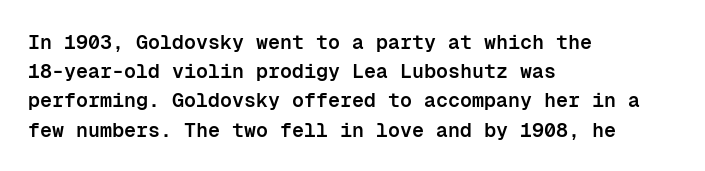
The image shows 20 px text type, upright; set left-aligned, normal line spacing (1.46x), normal letter spacing, not underlined.
